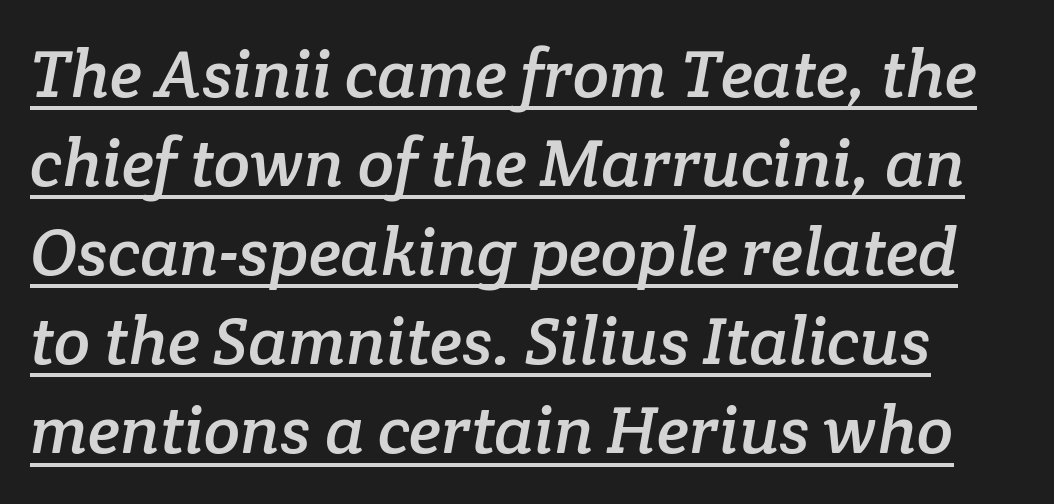
Between one letter and the next there's only the usual sliver of space. Serif or sans? Serif — the stroke terminals have little feet. Each letter keeps its own natural width here, so spacing adapts to shape. A typesetter would call this leading conventional body-copy spacing. The sample's only ornament is a line tracing under the words.
